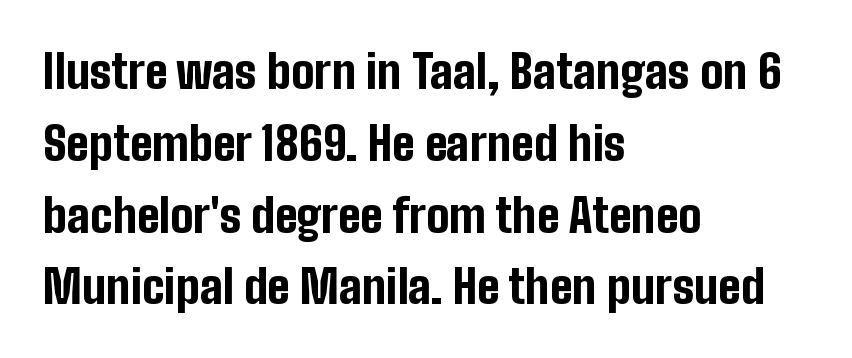
The image shows 46 px bold, condensed sans-serif type, upright; set left-aligned, normal line spacing (1.56x), normal letter spacing, not underlined; low stroke contrast and a medium x-height.
